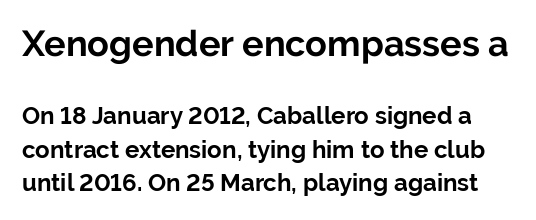
The image shows 36 px bold sans-serif type, upright; set normal line spacing (1.4x), normal letter spacing, not underlined; the first (top) block is 1.5x larger; low stroke contrast and a medium x-height.
